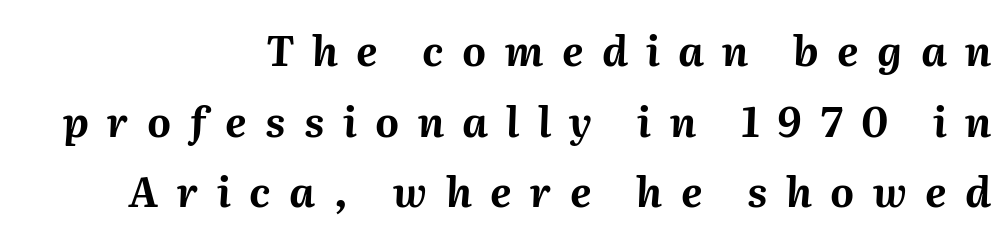
Where is the straight margin? On the right. The passage shown is not underscored anywhere. Spacing between characters has been opened up far beyond the box default. An italicized treatment has been applied to the whole sample.
